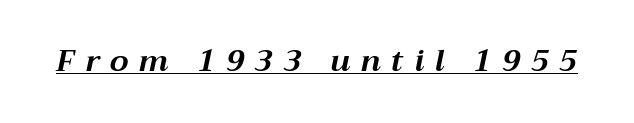
The image shows 30 px bold type, italic (leaning right); set unusually wide letter spacing (+0.35 em), underlined; medium stroke contrast and a medium x-height.
